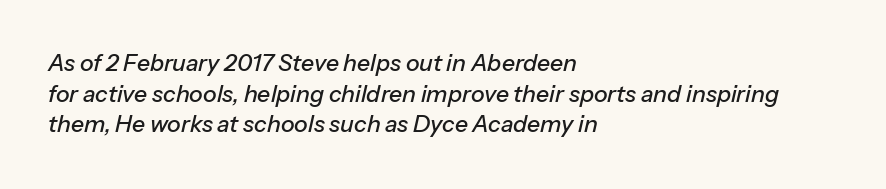
Left-aligned paragraph, ragged on the right. Students, note that the glyphs here touch the page at normal intervals. These lines sit exactly where default settings would place them. Check the space under the baseline: it is left empty.
